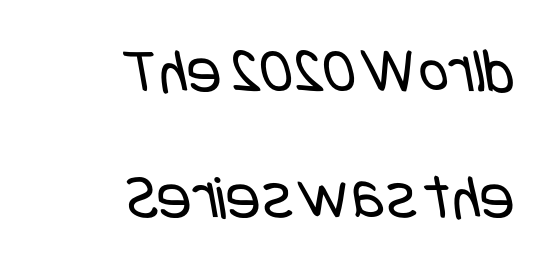
The image shows 64 px regular-weight, condensed sans-serif type; set right-aligned, loose line spacing (1.97x), normal letter spacing, not underlined; low stroke contrast and a large x-height.
